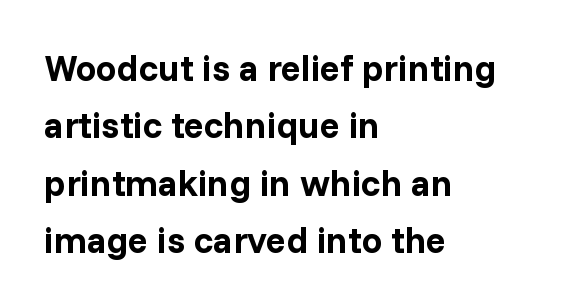
Q: Is the text bold? A: Yes.
Q: Is the text italic (slanted)? A: No, it is upright.
Q: Is the typeface a serif or a sans-serif typeface? A: Sans-serif.
Q: Is the text underlined? A: No.
Q: How is the paragraph aligned? A: Left-aligned.
Q: Is the spacing between letters normal or unusually wide? A: Normal.
Q: Is the spacing between lines tight, normal or loose? A: Normal.
Q: Width (condensed, normal, or wide)? A: Normal.
Q: Stroke contrast? A: Low.
Q: x-height? A: Medium.
Q: Monospaced? A: No.
